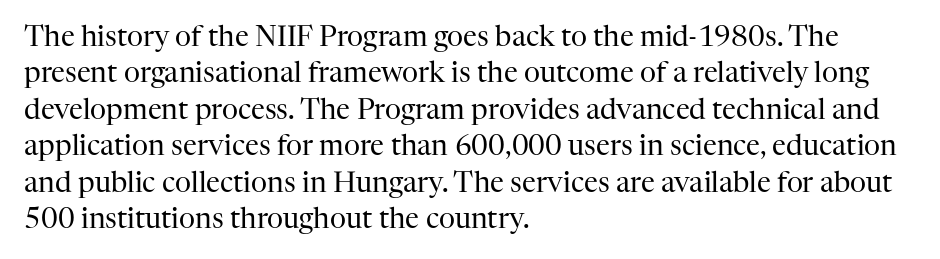
Compared with typical paragraphs, the rows here are spaced about the same. Weight: in the light-to-regular range. All the whitespace from short lines collects on the right. Type style note: has serifs.
